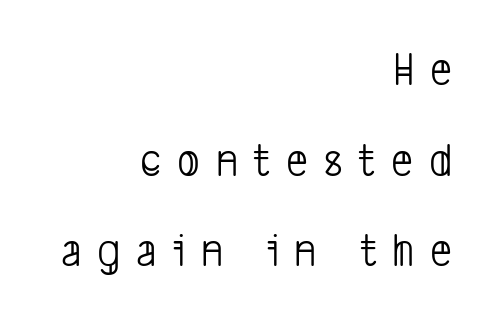
{"serif": "no", "bold": "no", "weight": "light", "width": "condensed", "stroke_contrast": "low", "x_height": "medium", "monospaced": "no", "underline": "no", "align": "right", "line_spacing_ratio": 1.89, "letter_spacing": "wide", "letter_spacing_em": 0.33, "glyph_px": 48}
